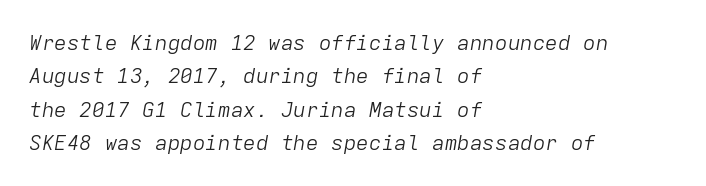
Q: Is the text bold? A: No.
Q: Is the text italic (slanted)? A: Yes, it leans right by about 9 degrees.
Q: Is the text underlined? A: No.
Q: How is the paragraph aligned? A: Left-aligned.
Q: Is the spacing between letters normal or unusually wide? A: Normal.
Q: Is the spacing between lines tight, normal or loose? A: Normal.
